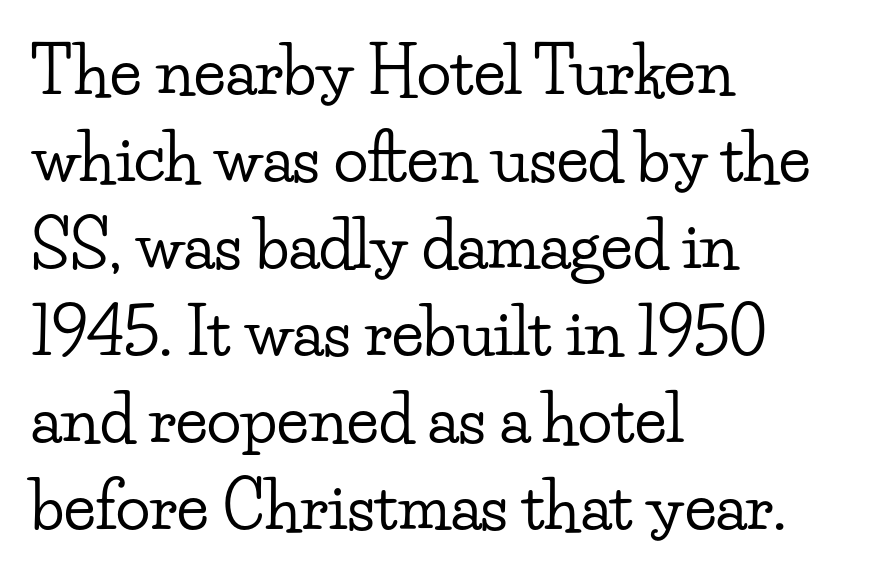
Q: Is the text italic (slanted)? A: No, it is upright.
Q: Is the typeface a serif or a sans-serif typeface? A: Serif.
Q: Is the text underlined? A: No.
Q: How is the paragraph aligned? A: Left-aligned.
Q: Is the spacing between letters normal or unusually wide? A: Normal.
Q: Is the spacing between lines tight, normal or loose? A: Normal.
Q: Width (condensed, normal, or wide)? A: Wide.
Q: Stroke contrast? A: Low.
Q: x-height? A: Small.
Q: Monospaced? A: No.
